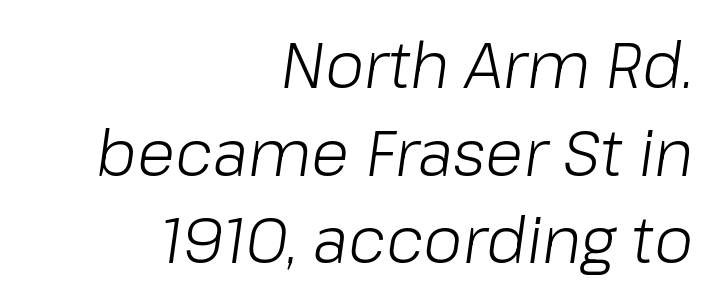
The image shows 63 px light type, italic (leaning right); set right-aligned, normal line spacing (1.39x), normal letter spacing, not underlined; low stroke contrast and a medium x-height.
